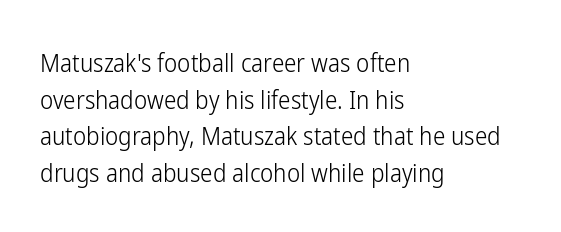
Q: Is the text bold? A: No.
Q: Is the text italic (slanted)? A: No, it is upright.
Q: Is the text underlined? A: No.
Q: How is the paragraph aligned? A: Left-aligned.
Q: Is the spacing between letters normal or unusually wide? A: Normal.
Q: Is the spacing between lines tight, normal or loose? A: Normal.
